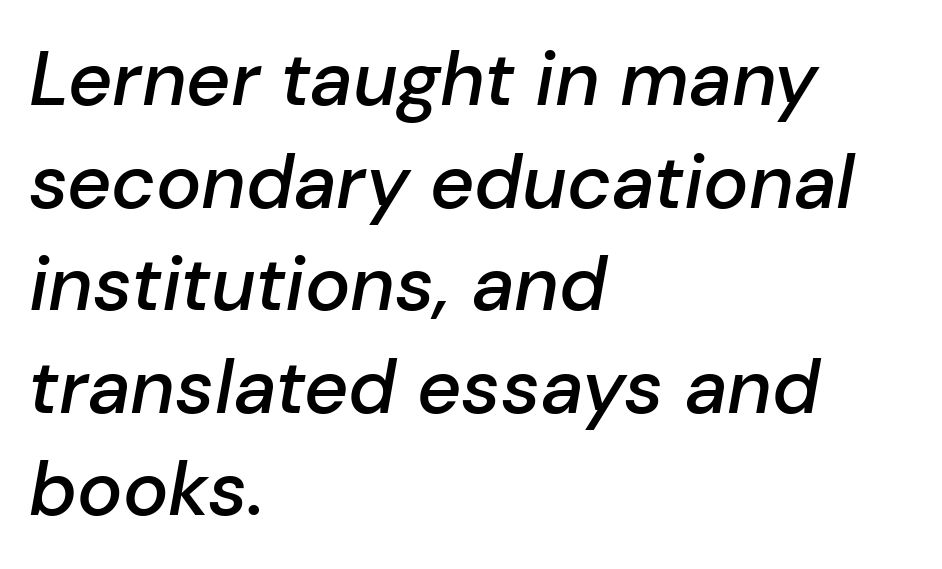
Q: Is the text bold? A: Semi-bold.
Q: Is the text italic (slanted)? A: Yes, it leans right by about 10 degrees.
Q: Is the text underlined? A: No.
Q: How is the paragraph aligned? A: Left-aligned.
Q: Is the spacing between letters normal or unusually wide? A: Normal.
Q: Is the spacing between lines tight, normal or loose? A: Normal.
Q: Width (condensed, normal, or wide)? A: Normal.
Q: Stroke contrast? A: Low.
Q: x-height? A: Medium.
Q: Monospaced? A: No.
